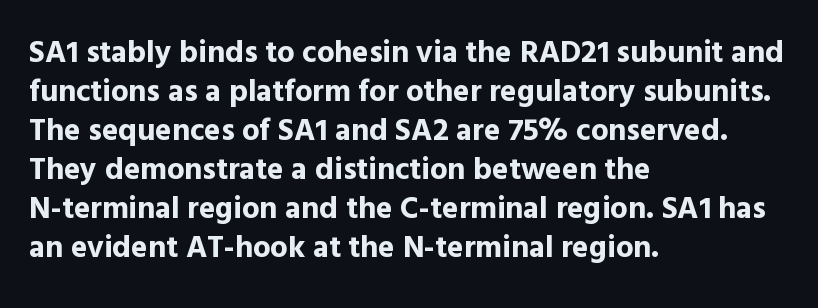
Q: Is the text bold? A: Yes.
Q: Is the text italic (slanted)? A: No, it is upright.
Q: Is the typeface a serif or a sans-serif typeface? A: Sans-serif.
Q: Is the text underlined? A: No.
Q: How is the paragraph aligned? A: Left-aligned.
Q: Is the spacing between letters normal or unusually wide? A: Normal.
Q: Is the spacing between lines tight, normal or loose? A: Normal.
Q: Width (condensed, normal, or wide)? A: Normal.
Q: x-height? A: Medium.
Q: Monospaced? A: No.
